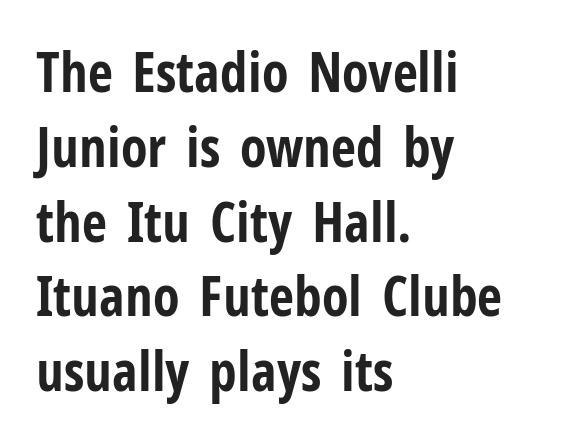
{"serif": "no", "italic": "no", "bold": "yes", "weight": "bold", "width": "condensed", "stroke_contrast": "low", "x_height": "medium", "monospaced": "no", "underline": "no", "align": "left", "line_spacing": "normal", "line_spacing_ratio": 1.36, "letter_spacing": "normal", "letter_spacing_em": 0.0, "glyph_px": 55}
